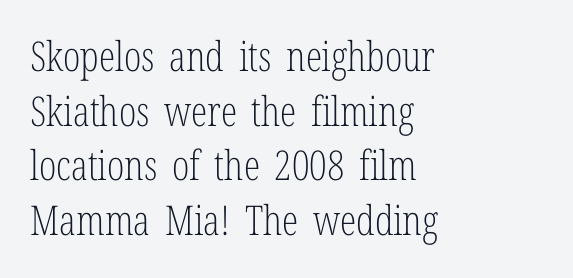
Q: Is the text bold? A: No.
Q: Is the text italic (slanted)? A: No, it is upright.
Q: Is the typeface a serif or a sans-serif typeface? A: Serif.
Q: Is the text underlined? A: No.
Q: How is the paragraph aligned? A: Left-aligned.
Q: Is the spacing between letters normal or unusually wide? A: Normal.
Q: Is the spacing between lines tight, normal or loose? A: Normal.
Q: Width (condensed, normal, or wide)? A: Condensed.
Q: Stroke contrast? A: Low.
Q: x-height? A: Medium.
Q: Monospaced? A: No.
